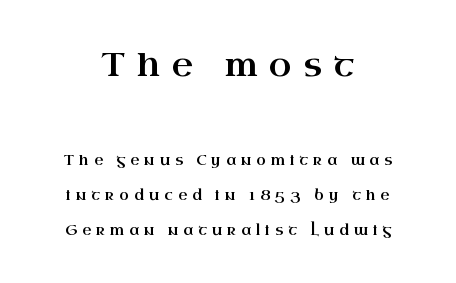
Q: Is the text italic (slanted)? A: No, it is upright.
Q: Is the typeface a serif or a sans-serif typeface? A: Serif.
Q: Is the text underlined? A: No.
Q: How is the paragraph aligned? A: Centered.
Q: Is the spacing between letters normal or unusually wide? A: Unusually wide.
Q: Is the spacing between lines tight, normal or loose? A: Loose.
Q: Which block of text is set in a larger size, the first (top) or the second (bottom)? A: The first (top) one.
Q: Width (condensed, normal, or wide)? A: Wide.
Q: Stroke contrast? A: High.
Q: x-height? A: Small.
Q: Monospaced? A: No.
